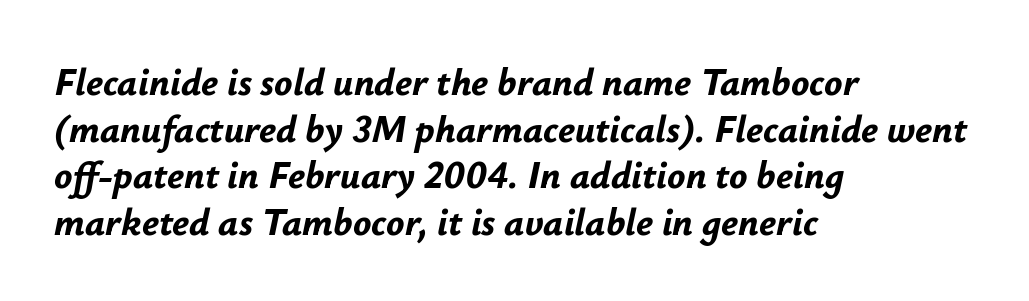
The image shows 38 px bold type, italic (leaning right); set left-aligned, line spacing 1.23x, normal letter spacing, not underlined; low stroke contrast and a small x-height.
